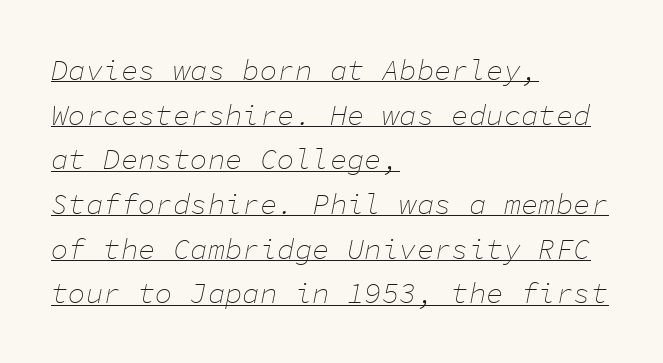
{"italic": "yes", "lean": "right", "slant_degrees": 11, "bold": "no", "weight": "thin", "width": "normal", "stroke_contrast": "low", "x_height": "medium", "monospaced": "yes", "underline": "yes", "align": "left", "line_spacing": "normal", "line_spacing_ratio": 1.54, "letter_spacing": "normal", "letter_spacing_em": 0.0, "glyph_px": 29}
